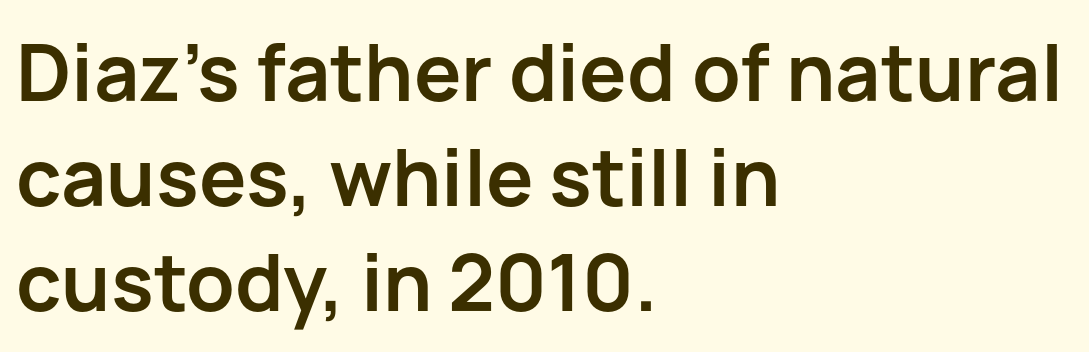
These lines are rendered in a variable-pitch font. The rows are spaced the way most documents space them. Nobody drew a line under any word here. A typesetter would call this zero additional tracking.
